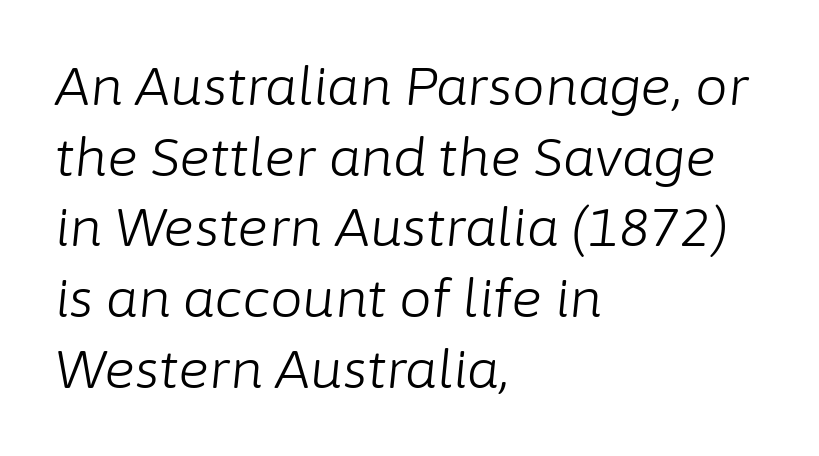
This sample keeps an unexceptional amount of space between lines. Yep, that's italic — everything's leaning. These lines are rendered in a variable-pitch font. No extra ink here — the face is not bold.
